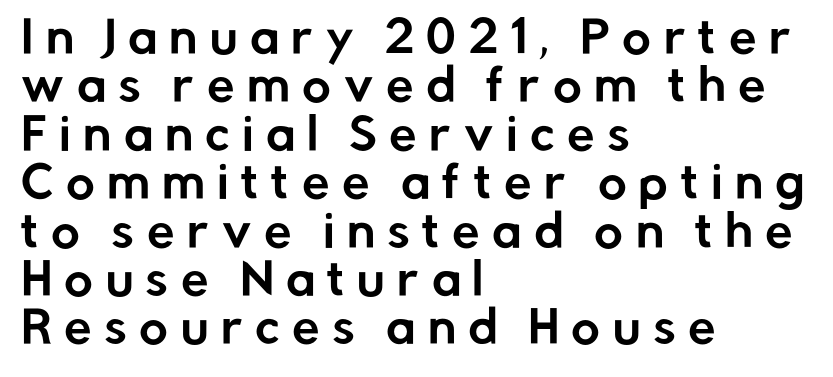
{"serif": "no", "italic": "no", "width": "normal", "stroke_contrast": "low", "x_height": "medium", "monospaced": "no", "underline": "no", "align": "left", "line_spacing": "tight", "line_spacing_ratio": 1.1, "letter_spacing": "wide", "letter_spacing_em": 0.28, "glyph_px": 44}
